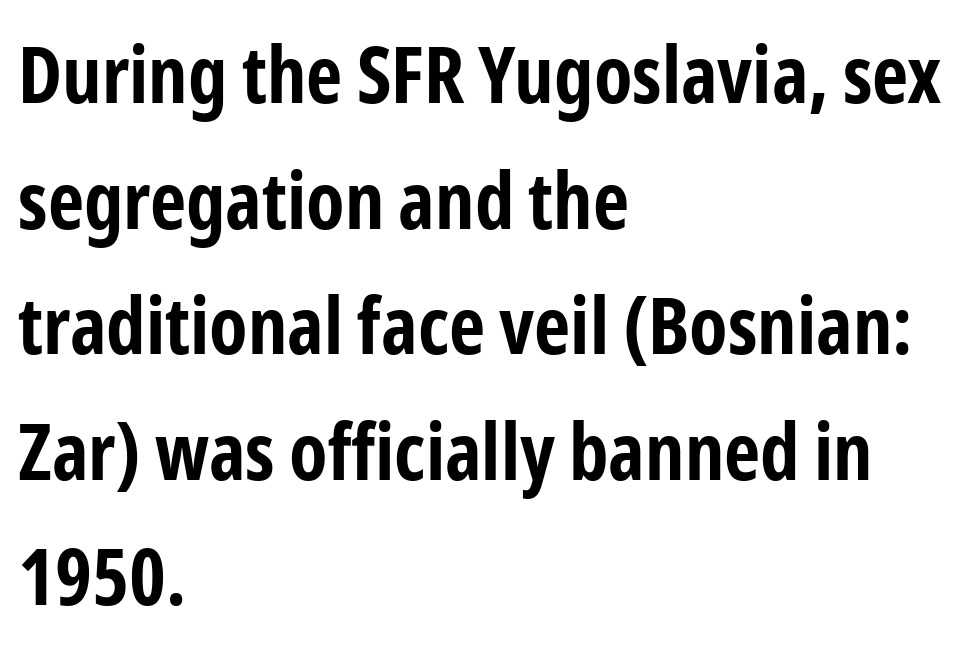
{"serif": "no", "italic": "no", "bold": "yes", "weight": "bold", "width": "condensed", "stroke_contrast": "low", "x_height": "medium", "monospaced": "no", "underline": "no", "align": "left", "line_spacing": "normal", "line_spacing_ratio": 1.59, "letter_spacing": "normal", "letter_spacing_em": 0.0, "glyph_px": 79}
